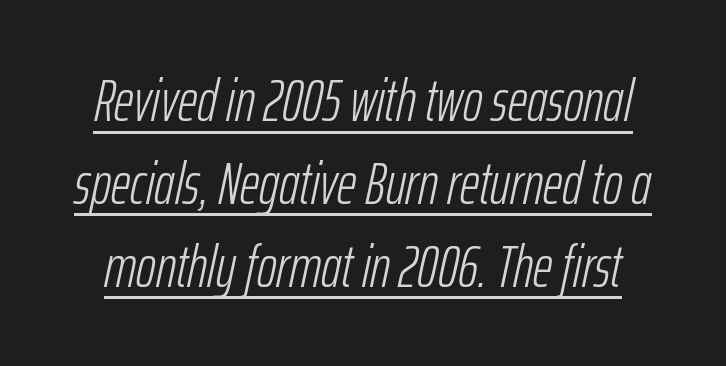
{"italic": "yes", "lean": "right", "slant_degrees": 12, "bold": "no", "weight": "light", "width": "condensed", "stroke_contrast": "low", "x_height": "medium", "monospaced": "no", "underline": "yes", "line_spacing": "normal", "line_spacing_ratio": 1.38, "letter_spacing": "normal", "letter_spacing_em": 0.0, "glyph_px": 60}
